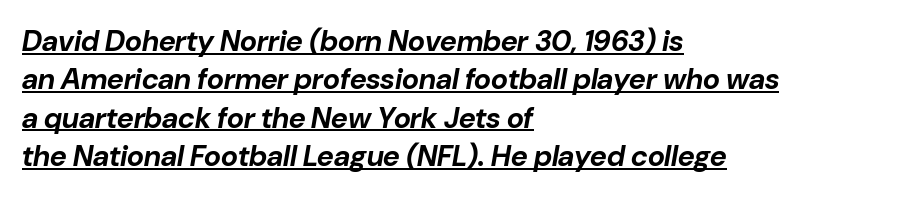
The image shows 29 px bold type, italic (leaning right); set left-aligned, normal line spacing (1.32x), normal letter spacing, underlined; low stroke contrast and a medium x-height.
